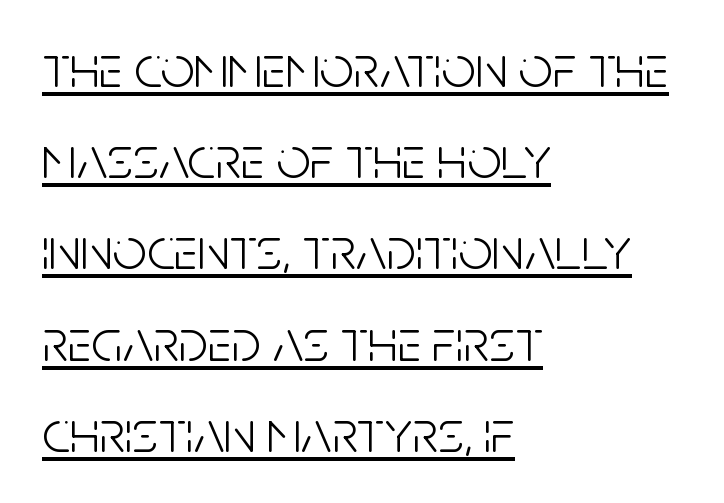
The image shows 60 px light, condensed sans-serif type, upright; set left-aligned, normal line spacing (1.52x), normal letter spacing, underlined; low stroke contrast and a large x-height.
